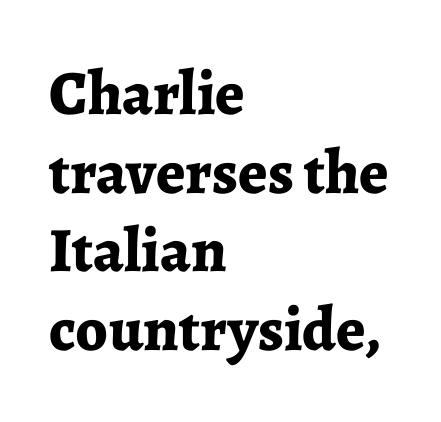
Q: Is the text bold? A: Yes.
Q: Is the text italic (slanted)? A: No, it is upright.
Q: Is the typeface a serif or a sans-serif typeface? A: Serif.
Q: Is the text underlined? A: No.
Q: How is the paragraph aligned? A: Left-aligned.
Q: Is the spacing between letters normal or unusually wide? A: Normal.
Q: Is the spacing between lines tight, normal or loose? A: Normal.
Q: Width (condensed, normal, or wide)? A: Normal.
Q: Stroke contrast? A: Low.
Q: x-height? A: Medium.
Q: Monospaced? A: No.
